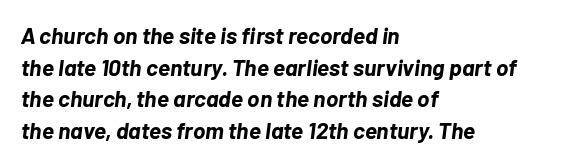
The image shows 23 px bold type, italic (leaning right); set left-aligned, normal line spacing (1.38x), normal letter spacing, not underlined.
